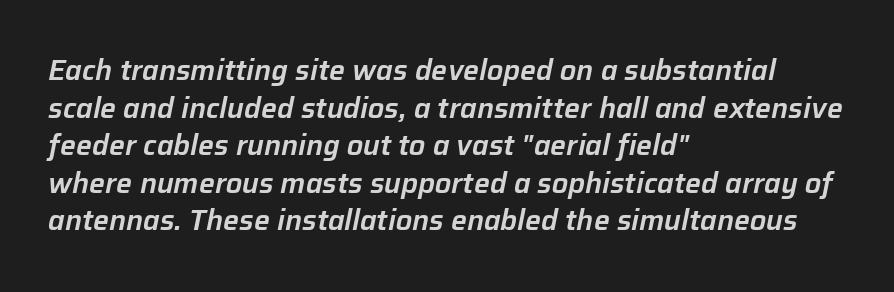
The image shows 28 px text type, italic (leaning right); set left-aligned, normal line spacing (1.34x), normal letter spacing, not underlined; low stroke contrast and a medium x-height.
